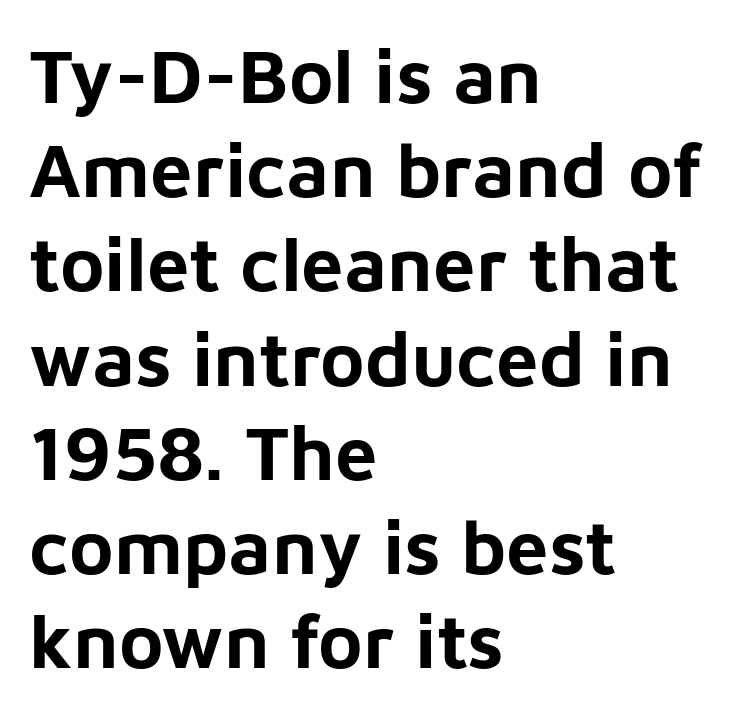
The image shows 76 px bold sans-serif type, upright; set left-aligned, line spacing 1.24x, normal letter spacing, not underlined; low stroke contrast and a medium x-height.
